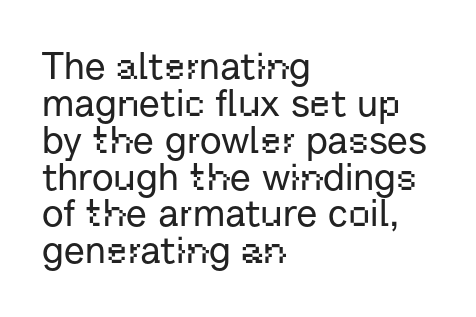
Q: Is the text italic (slanted)? A: No, it is upright.
Q: Is the typeface a serif or a sans-serif typeface? A: Sans-serif.
Q: Is the text underlined? A: No.
Q: How is the paragraph aligned? A: Left-aligned.
Q: Is the spacing between letters normal or unusually wide? A: Normal.
Q: Is the spacing between lines tight, normal or loose? A: Tight.
Q: Width (condensed, normal, or wide)? A: Normal.
Q: Stroke contrast? A: Low.
Q: x-height? A: Medium.
Q: Monospaced? A: No.
